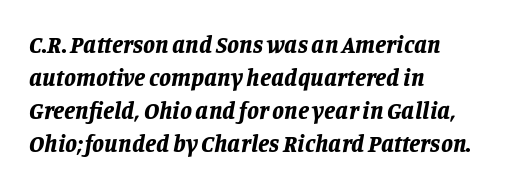
{"italic": "yes", "lean": "right", "slant_degrees": 11, "bold": "yes", "underline": "no", "align": "left", "line_spacing": "normal", "line_spacing_ratio": 1.38, "letter_spacing": "normal", "letter_spacing_em": 0.0, "glyph_px": 24}
